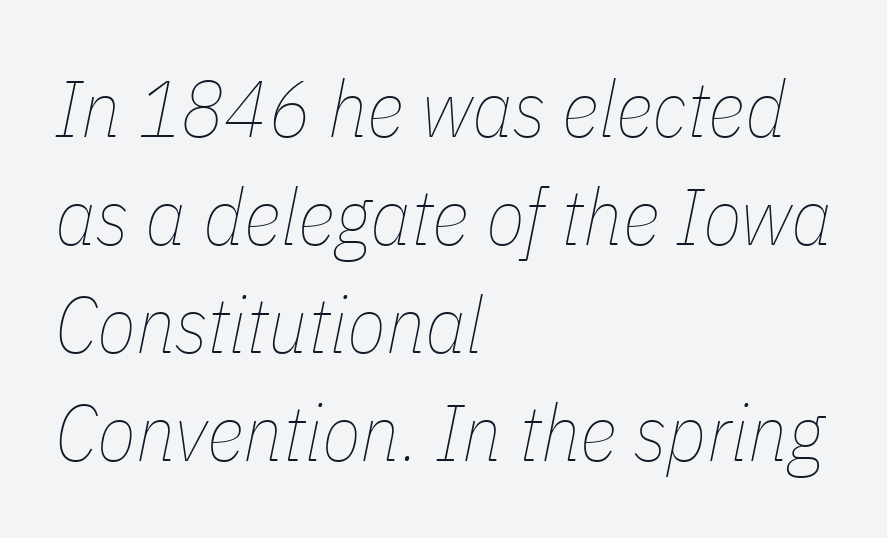
{"italic": "yes", "lean": "right", "slant_degrees": 11, "bold": "no", "weight": "thin", "width": "condensed", "stroke_contrast": "low", "x_height": "medium", "monospaced": "no", "underline": "no", "align": "left", "line_spacing": "normal", "line_spacing_ratio": 1.35, "letter_spacing": "normal", "letter_spacing_em": 0.0, "glyph_px": 80}
